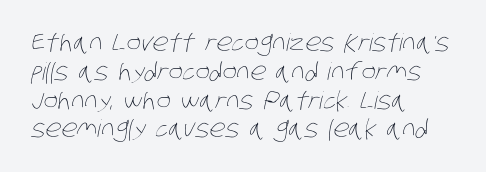
The image shows 24 px text type; set left-aligned, line spacing 1.2x, normal letter spacing, not underlined.
